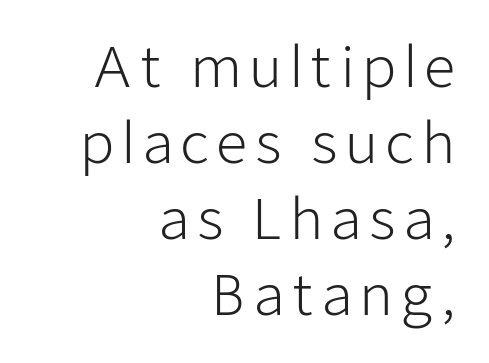
Each line ends at the same right margin while the left side varies. The area under the type is left untouched. Upright lettering throughout. Is there much room between lines? A standard amount, neither cramped nor airy. The designer went with a sans here, leaving each stem footless.
